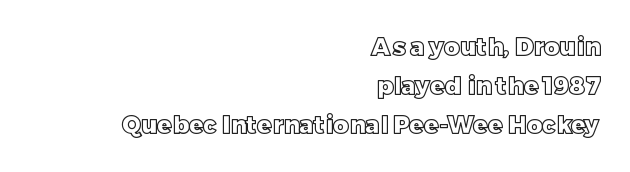
The typesetter chose a ragged-left arrangement here. Posture: upright roman. Is there much room between lines? A standard amount, neither cramped nor airy. Here the glyphs are tracked normally, forming tight word shapes. Underlining? Definitely not there.
